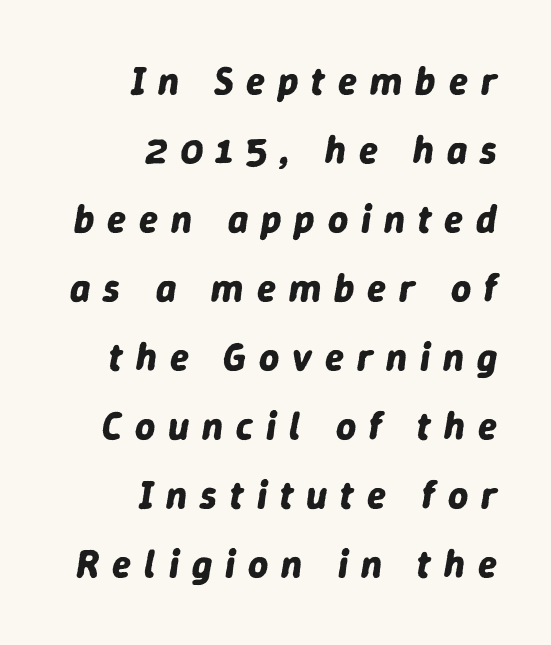
Q: Is the text bold? A: Yes.
Q: Is the text italic (slanted)? A: Yes, it leans right by about 9 degrees.
Q: Is the text underlined? A: No.
Q: How is the paragraph aligned? A: Right-aligned.
Q: Is the spacing between letters normal or unusually wide? A: Unusually wide.
Q: Width (condensed, normal, or wide)? A: Normal.
Q: Stroke contrast? A: Low.
Q: x-height? A: Medium.
Q: Monospaced? A: No.
